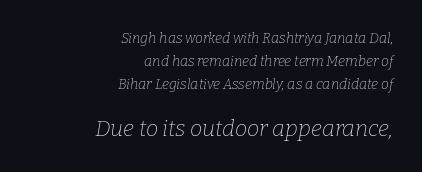
The image shows 22 px text type, italic (leaning right); set right-aligned, normal line spacing (1.64x), normal letter spacing, not underlined; the second (bottom) block is 1.57x larger.
